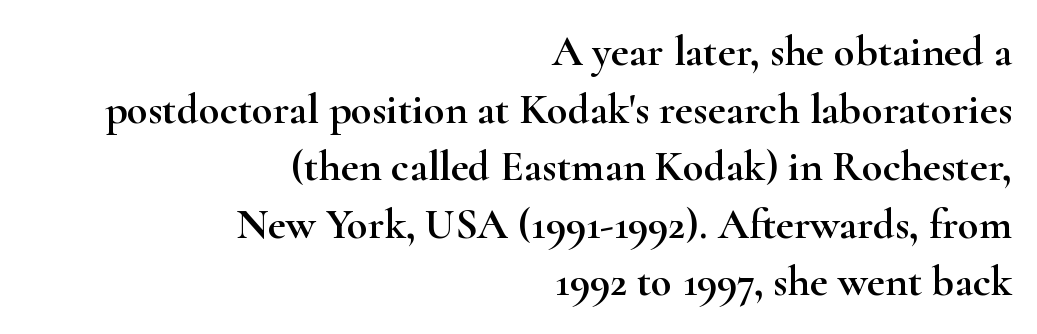
Q: Is the text italic (slanted)? A: No, it is upright.
Q: Is the typeface a serif or a sans-serif typeface? A: Serif.
Q: Is the text underlined? A: No.
Q: How is the paragraph aligned? A: Right-aligned.
Q: Is the spacing between letters normal or unusually wide? A: Normal.
Q: Is the spacing between lines tight, normal or loose? A: Normal.
Q: Width (condensed, normal, or wide)? A: Wide.
Q: Stroke contrast? A: High.
Q: x-height? A: Small.
Q: Monospaced? A: No.
